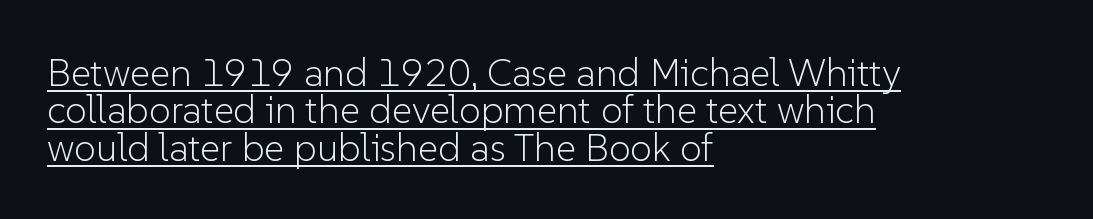
Vertical spacing — tight. This sample has the flowing, uneven cadence of proportional lettering. The specimen includes a rule beneath the text block's lines. Line beginnings align vertically; line endings do not. Quick note: not italic, upright. Serif or sans? Sans — the stroke terminals are bare.
